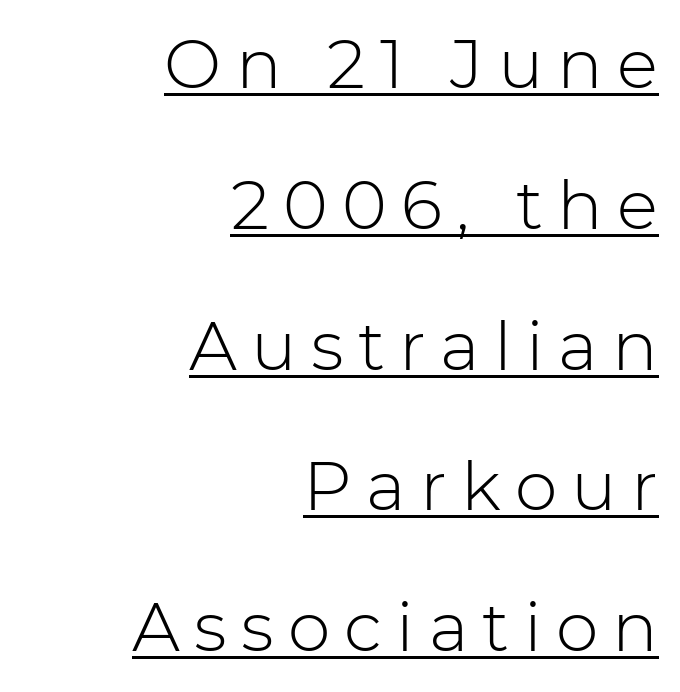
Q: Is the text bold? A: No.
Q: Is the text italic (slanted)? A: No, it is upright.
Q: Is the typeface a serif or a sans-serif typeface? A: Sans-serif.
Q: Is the text underlined? A: Yes.
Q: How is the paragraph aligned? A: Right-aligned.
Q: Is the spacing between letters normal or unusually wide? A: Unusually wide.
Q: Is the spacing between lines tight, normal or loose? A: Loose.
Q: Width (condensed, normal, or wide)? A: Normal.
Q: Stroke contrast? A: Low.
Q: x-height? A: Medium.
Q: Monospaced? A: No.
